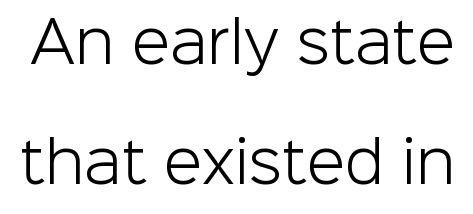
The image shows 56 px light sans-serif type, upright; set loose line spacing (2.15x), normal letter spacing, not underlined; low stroke contrast and a medium x-height.
